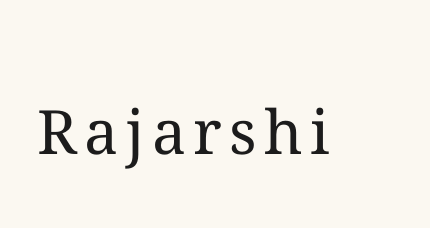
Each stroke keeps to a modest, everyday thickness or less. The rendering uses natural spacing where letterforms have individual widths. No word sits above an underline. Style check: upright.
